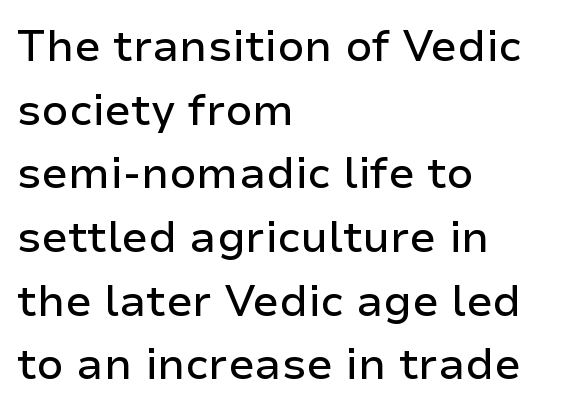
Q: Is the text italic (slanted)? A: No, it is upright.
Q: Is the typeface a serif or a sans-serif typeface? A: Sans-serif.
Q: Is the text underlined? A: No.
Q: How is the paragraph aligned? A: Left-aligned.
Q: Is the spacing between letters normal or unusually wide? A: Normal.
Q: Is the spacing between lines tight, normal or loose? A: Normal.
Q: Width (condensed, normal, or wide)? A: Normal.
Q: Stroke contrast? A: Low.
Q: x-height? A: Medium.
Q: Monospaced? A: No.
